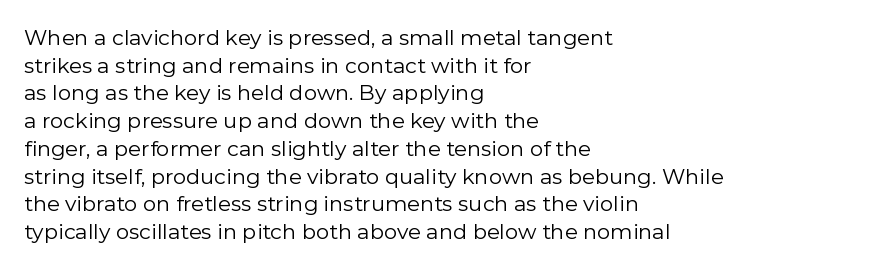
The image shows 21 px text type, upright; set left-aligned, normal line spacing (1.32x), normal letter spacing, not underlined.
